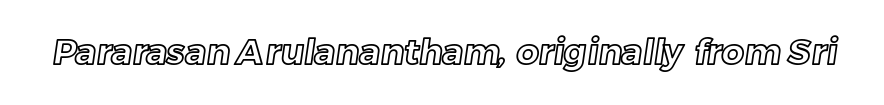
The image shows 35 px text type; set normal letter spacing, not underlined; a medium x-height.
